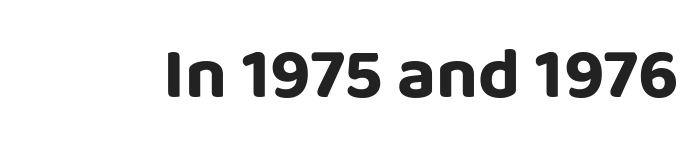
Inter-character spacing is left at the font's built-in metrics. Note: no serifs on the glyphs. The glyphs have the mass of a bold cut. Upright lettering throughout. Lines of text with bare space underneath.
